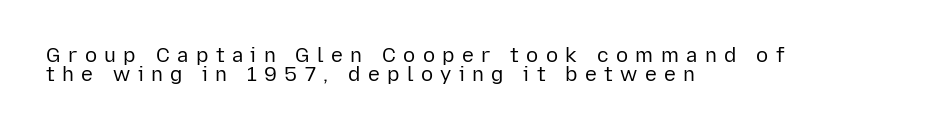
{"italic": "no", "bold": "no", "underline": "no", "align": "left", "line_spacing": "tight", "line_spacing_ratio": 0.96, "letter_spacing": "wide", "letter_spacing_em": 0.37, "glyph_px": 20}
